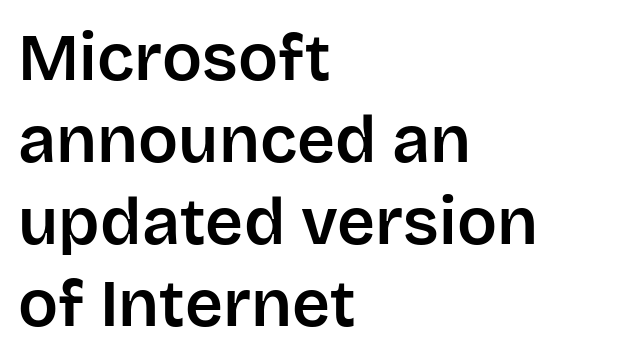
Q: Is the text italic (slanted)? A: No, it is upright.
Q: Is the typeface a serif or a sans-serif typeface? A: Sans-serif.
Q: Is the text underlined? A: No.
Q: How is the paragraph aligned? A: Left-aligned.
Q: Is the spacing between letters normal or unusually wide? A: Normal.
Q: Width (condensed, normal, or wide)? A: Normal.
Q: Stroke contrast? A: Low.
Q: x-height? A: Large.
Q: Monospaced? A: No.
